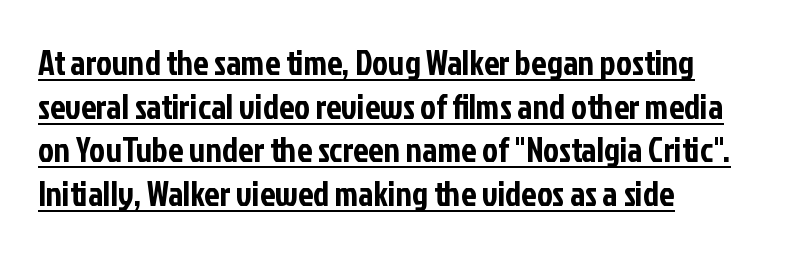
You could call the tracking neutral — neither tight nor loose. These lines are composed in type without serifs. Caption: multi-line text, flush left, ragged right. A roman cut, with each character standing at attention.
